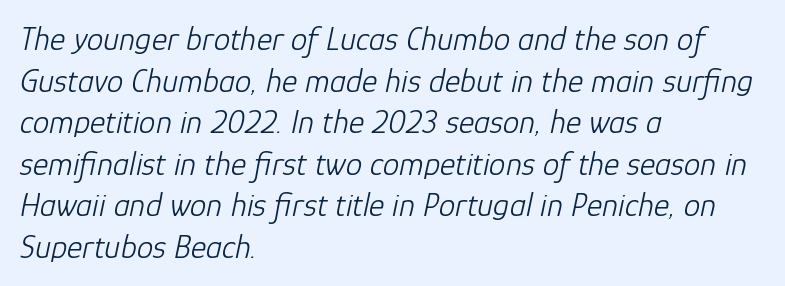
Q: Is the text bold? A: No.
Q: Is the text italic (slanted)? A: Yes, it leans right by about 12 degrees.
Q: Is the text underlined? A: No.
Q: How is the paragraph aligned? A: Left-aligned.
Q: Is the spacing between letters normal or unusually wide? A: Normal.
Q: Is the spacing between lines tight, normal or loose? A: Normal.
Q: Width (condensed, normal, or wide)? A: Normal.
Q: Stroke contrast? A: Low.
Q: x-height? A: Medium.
Q: Monospaced? A: No.
